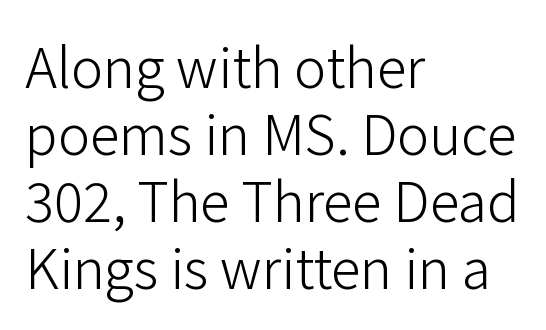
The image shows 54 px light sans-serif type, upright; set left-aligned, line spacing 1.24x, normal letter spacing, not underlined; low stroke contrast and a medium x-height.
